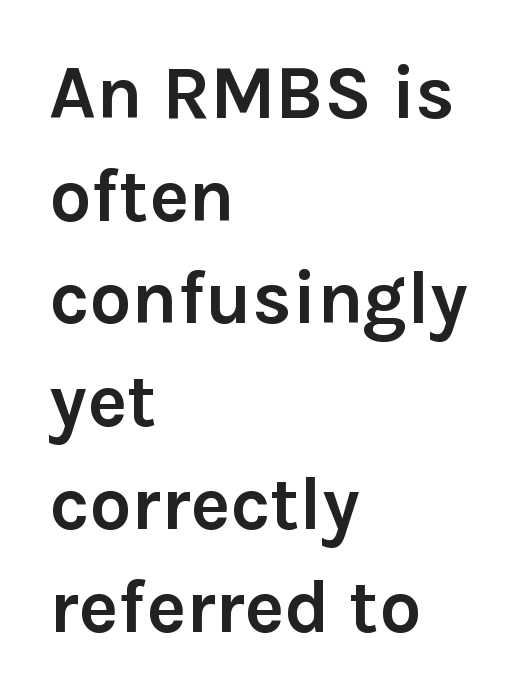
The image shows 75 px semibold sans-serif type, upright; set left-aligned, normal line spacing (1.37x), normal letter spacing, not underlined; low stroke contrast and a medium x-height.
